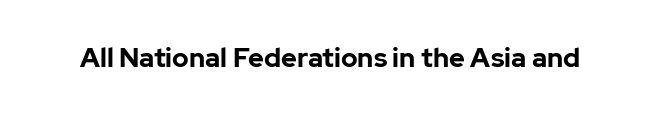
What stands out about the letter spacing? Nothing — it is the standard amount. No italicization has been applied; the sample stays upright. The gap between lines stays unmarked. Thick stems and heavy bowls — unmistakably bold.
